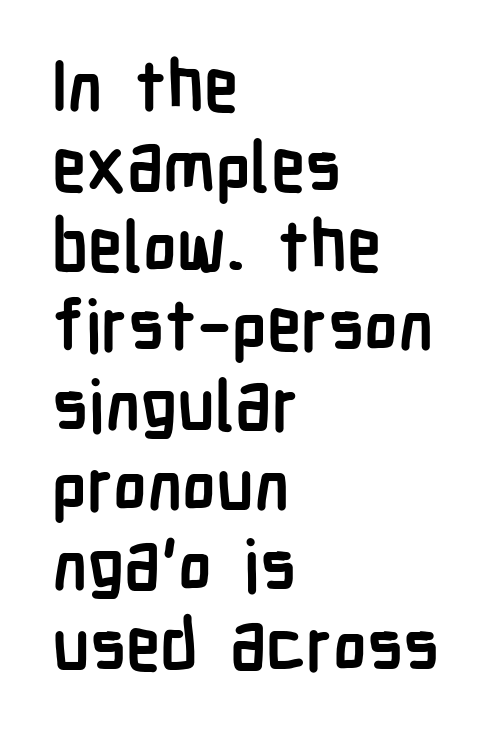
The image shows 70 px semibold, condensed sans-serif type, upright; set left-aligned, tight line spacing (1.14x), normal letter spacing, not underlined; low stroke contrast and a medium x-height.
